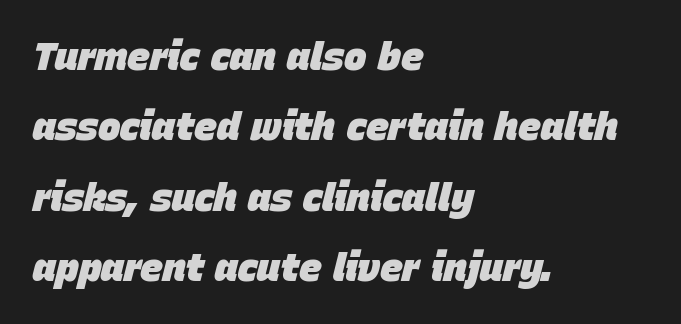
The image shows 38 px heavy type, italic (leaning right); set left-aligned, line spacing 1.85x, normal letter spacing, not underlined; low stroke contrast and a large x-height.
